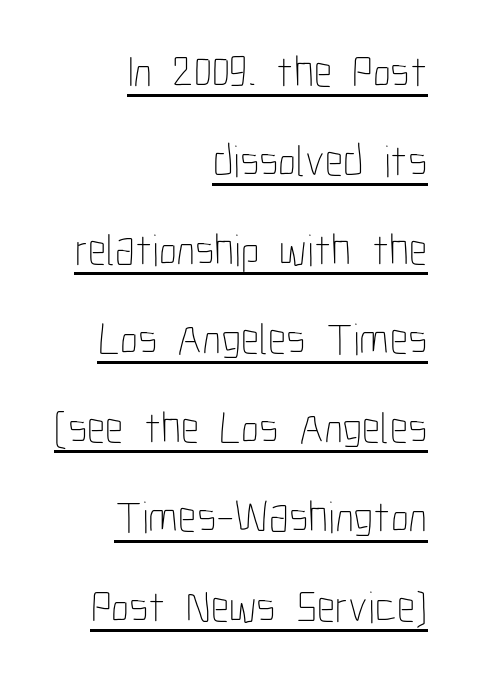
{"italic": "no", "bold": "no", "weight": "thin", "width": "condensed", "stroke_contrast": "low", "x_height": "medium", "monospaced": "no", "underline": "yes", "align": "right", "line_spacing": "loose", "line_spacing_ratio": 1.98, "letter_spacing": "normal", "letter_spacing_em": 0.0, "glyph_px": 45}
